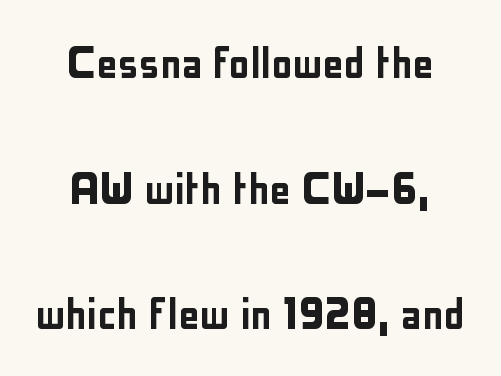
{"serif": "no", "italic": "no", "width": "condensed", "stroke_contrast": "low", "x_height": "medium", "monospaced": "no", "underline": "no", "line_spacing": "loose", "line_spacing_ratio": 2.37, "letter_spacing": "normal", "letter_spacing_em": 0.0, "glyph_px": 53}
